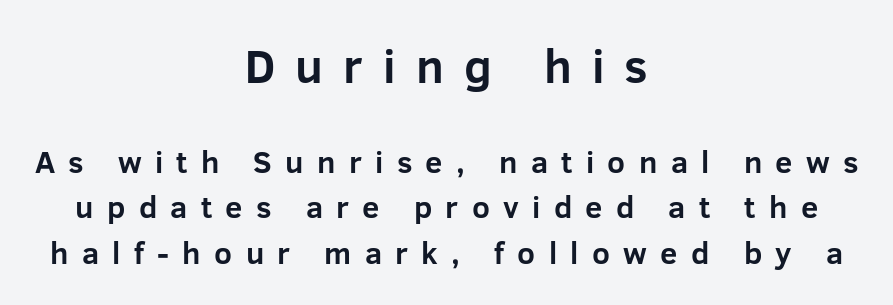
The words here are not underlined. Typographic density is high because the face is bold. Think of a printed novel: that variable character pitch is what you see here. The tracking reads as deliberately expanded to a designer's eye.
